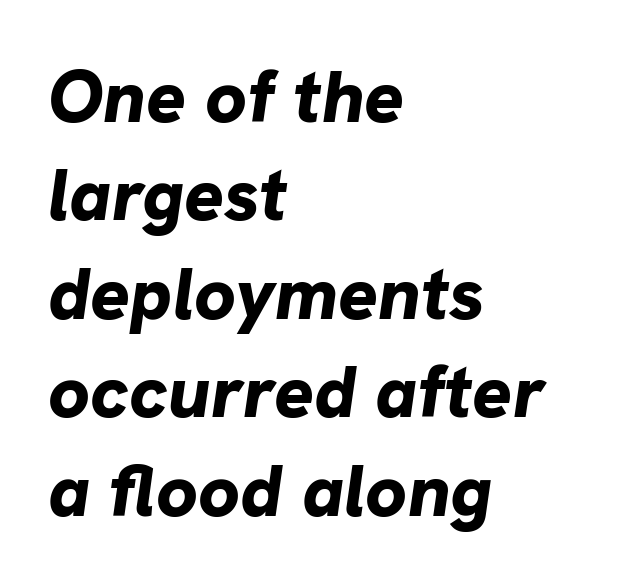
The image shows 74 px bold type, italic (leaning right); set left-aligned, normal line spacing (1.33x), normal letter spacing, not underlined; low stroke contrast and a medium x-height.
